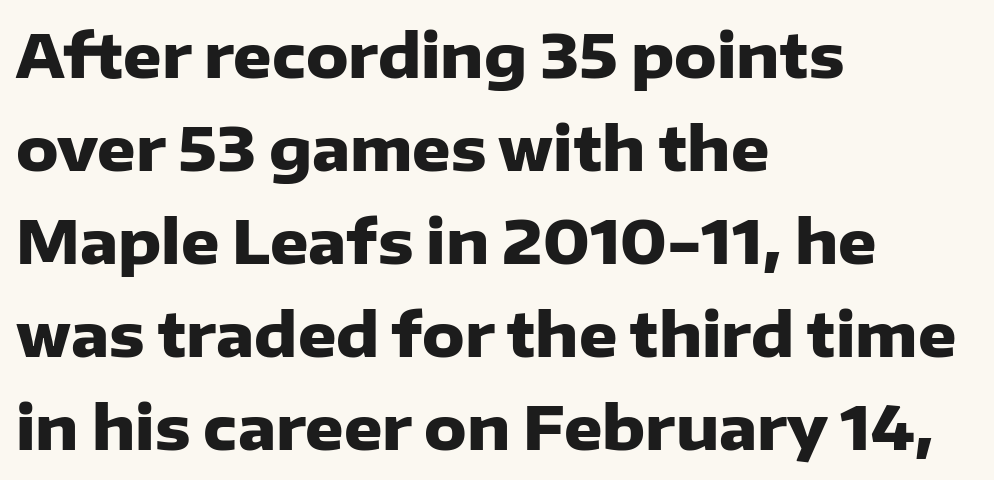
Q: Is the text bold? A: Yes.
Q: Is the text italic (slanted)? A: No, it is upright.
Q: Is the typeface a serif or a sans-serif typeface? A: Sans-serif.
Q: Is the text underlined? A: No.
Q: How is the paragraph aligned? A: Left-aligned.
Q: Is the spacing between letters normal or unusually wide? A: Normal.
Q: Is the spacing between lines tight, normal or loose? A: Normal.
Q: Width (condensed, normal, or wide)? A: Normal.
Q: Stroke contrast? A: Low.
Q: x-height? A: Medium.
Q: Monospaced? A: No.
